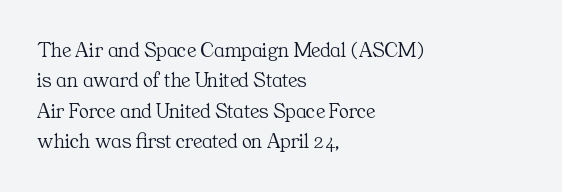
The image shows 21 px text type, upright; set left-aligned, normal line spacing (1.45x), normal letter spacing, not underlined.
